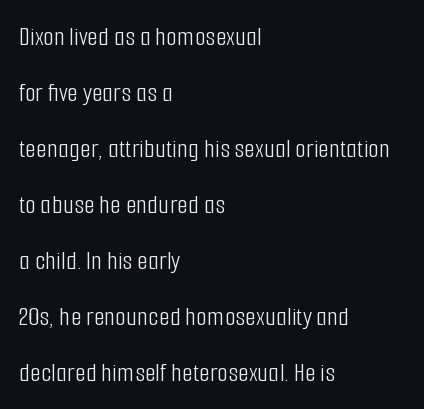
{"serif": "no", "italic": "no", "bold": "no", "weight": "light", "width": "condensed", "stroke_contrast": "low", "x_height": "medium", "monospaced": "no", "underline": "no", "align": "left", "line_spacing": "loose", "line_spacing_ratio": 2.0, "letter_spacing": "normal", "letter_spacing_em": 0.0, "glyph_px": 28}
